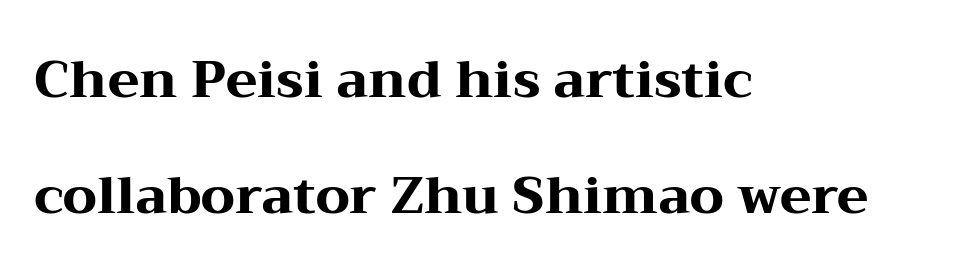
Q: Is the text bold? A: Yes.
Q: Is the text italic (slanted)? A: No, it is upright.
Q: Is the typeface a serif or a sans-serif typeface? A: Serif.
Q: Is the text underlined? A: No.
Q: How is the paragraph aligned? A: Left-aligned.
Q: Is the spacing between letters normal or unusually wide? A: Normal.
Q: Is the spacing between lines tight, normal or loose? A: Loose.
Q: Width (condensed, normal, or wide)? A: Wide.
Q: Stroke contrast? A: Medium.
Q: x-height? A: Medium.
Q: Monospaced? A: No.
